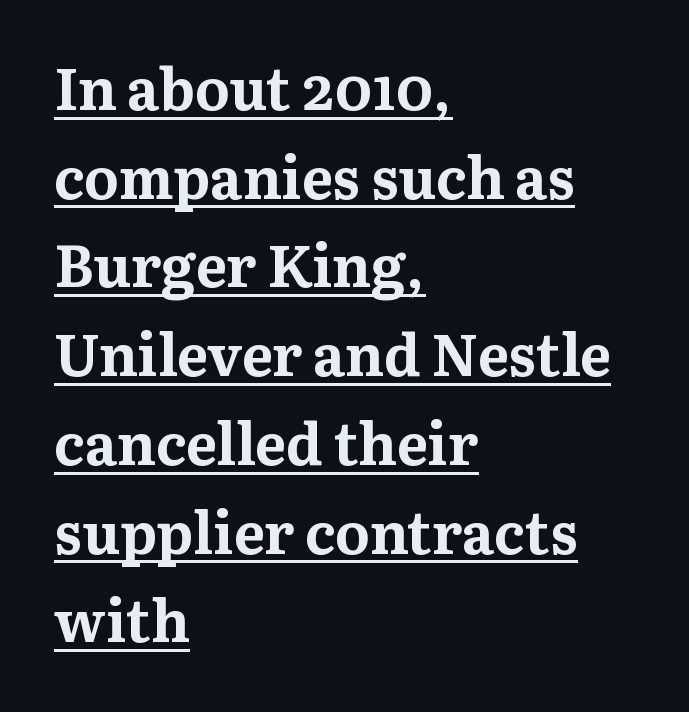
Think of a printed novel: that variable character pitch is what you see here. Underline: present. The typesetting leans heavy: a genuine bold. The horizontal fit of the characters is conventional and even.
